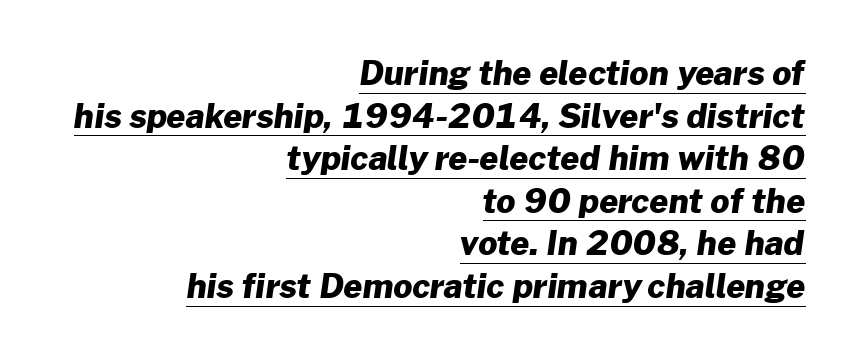
Q: Is the text bold? A: Yes.
Q: Is the typeface a serif or a sans-serif typeface? A: Sans-serif.
Q: Is the text underlined? A: Yes.
Q: How is the paragraph aligned? A: Right-aligned.
Q: Is the spacing between letters normal or unusually wide? A: Normal.
Q: Is the spacing between lines tight, normal or loose? A: Normal.
Q: Width (condensed, normal, or wide)? A: Normal.
Q: Stroke contrast? A: Low.
Q: x-height? A: Medium.
Q: Monospaced? A: No.
